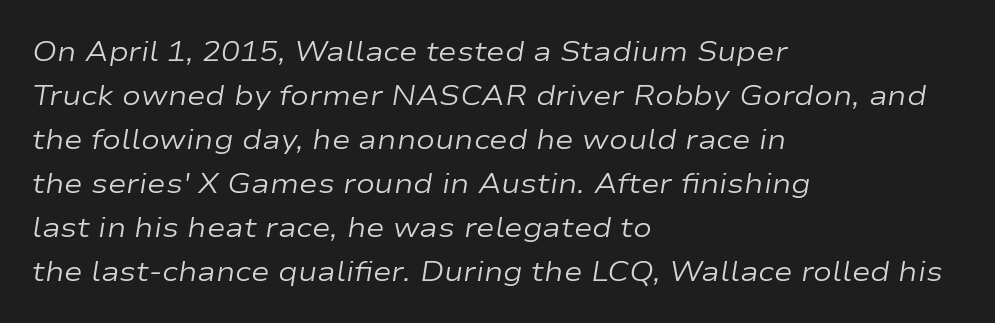
Compared with a typical body face, this is equally light or lighter still. The face used here is proportionally spaced, like ordinary book or web type. Type without underlining. The block of text has a typical density, with ordinary space between rows. Italic? Definitely — the glyphs are oblique.
